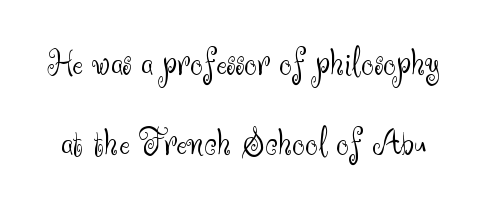
Q: Is the text bold? A: No.
Q: Is the text italic (slanted)? A: No, it is upright.
Q: Is the typeface a serif or a sans-serif typeface? A: Sans-serif.
Q: Is the text underlined? A: No.
Q: Is the spacing between letters normal or unusually wide? A: Normal.
Q: Is the spacing between lines tight, normal or loose? A: Loose.
Q: Width (condensed, normal, or wide)? A: Normal.
Q: Stroke contrast? A: Medium.
Q: x-height? A: Small.
Q: Monospaced? A: No.
